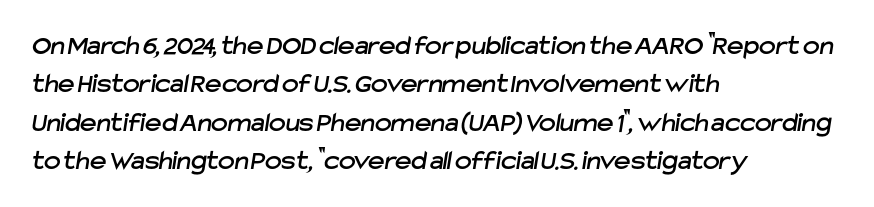
The passage shown is typed in a proportional face where columns would drift. Normally led — the rows are evenly, conventionally spaced. Is the block centered? No — it sits flush against the left margin. This rendering employs a face without finishing strokes, i.e., a sans-serif.
